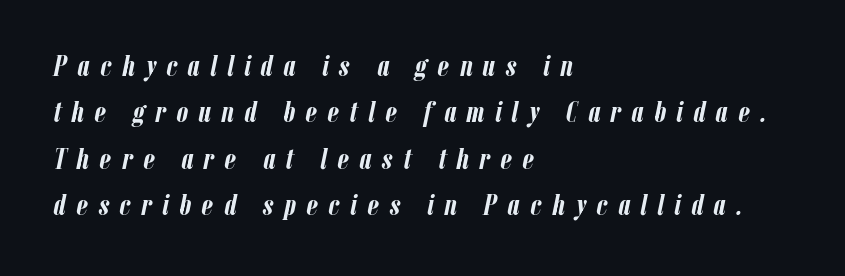
The image shows 29 px semibold, condensed type, italic (leaning right); set left-aligned, normal line spacing (1.6x), unusually wide letter spacing (+0.36 em), not underlined; low stroke contrast and a medium x-height.
